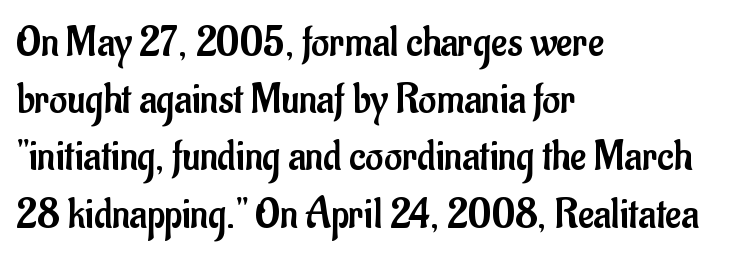
Q: Is the text bold? A: No.
Q: Is the text italic (slanted)? A: No, it is upright.
Q: Is the typeface a serif or a sans-serif typeface? A: Sans-serif.
Q: Is the text underlined? A: No.
Q: How is the paragraph aligned? A: Left-aligned.
Q: Is the spacing between letters normal or unusually wide? A: Normal.
Q: Is the spacing between lines tight, normal or loose? A: Normal.
Q: Width (condensed, normal, or wide)? A: Condensed.
Q: Stroke contrast? A: Low.
Q: x-height? A: Small.
Q: Monospaced? A: No.
